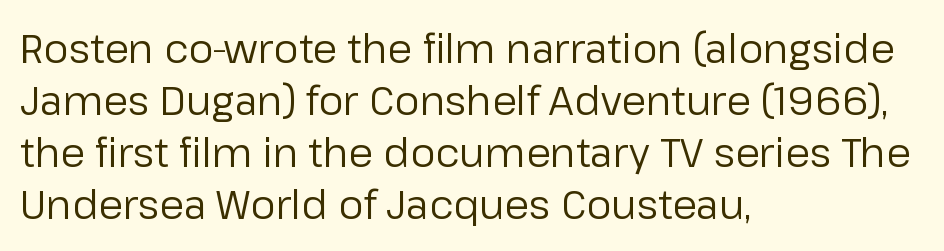
The lettering holds an erect, upright posture throughout. The rendering uses natural spacing where letterforms have individual widths. Notice how the passage keeps a crisp vertical edge on the left only. Students, observe: this is what conventionally led text looks like. The string is rendered with underlining switched off.
